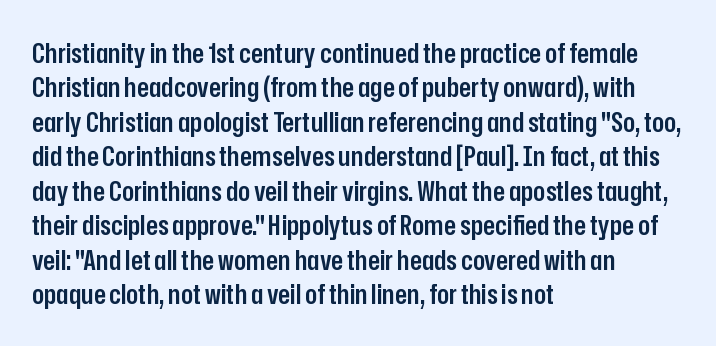
The strip under each line holds only bare page. Look at the bottom of the vertical strokes: they stop flat, with no serifs. Think of a printed novel: that variable character pitch is what you see here. A typesetter would mark this as roman, not italic. Letter spacing: default.
